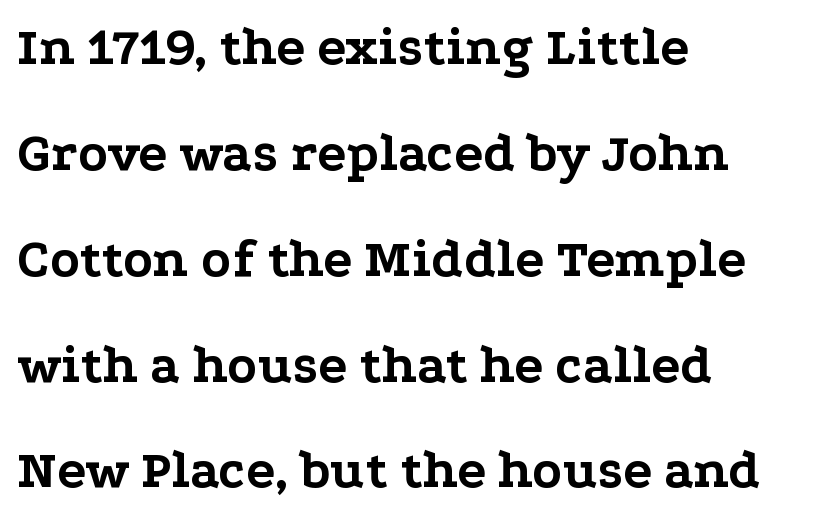
Spacing verdict: proportional, widths tailored to each character. Successive baselines arrive slowly, with a big drop between each. Look at the bottom of the vertical strokes: they flare into serifs here. Compared with an ordinary text face, these strokes are far heavier — a full bold. The specimen reads as upright at a glance.
